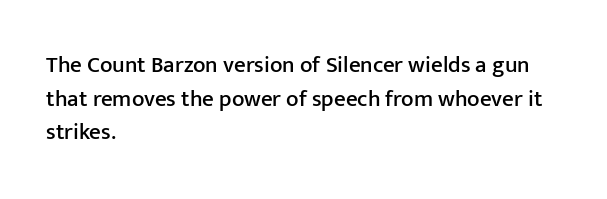
{"italic": "no", "underline": "no", "align": "left", "line_spacing": "normal", "line_spacing_ratio": 1.46, "letter_spacing": "normal", "letter_spacing_em": 0.0, "glyph_px": 23}
